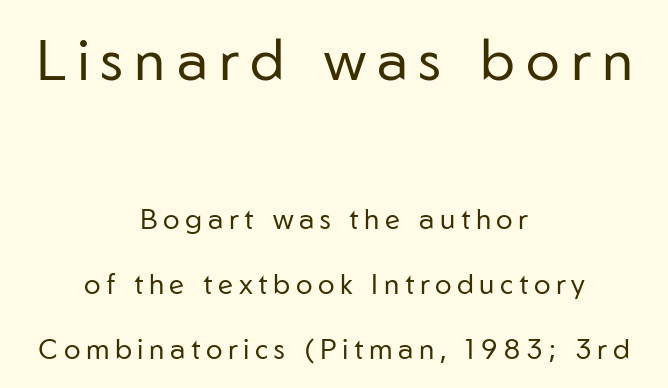
Designer's note — italics off, roman on. Regarding serifs, this sample does without them. Is the type heavy? It reads as light-to-regular instead. Typesetter's note — upper block bumped up in size, lower block left smaller. Check under the words: just untouched page. Here the designer chose a conventional face with non-uniform glyph widths.
